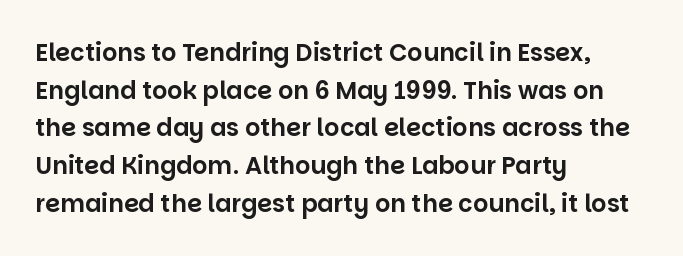
{"italic": "no", "underline": "no", "align": "left", "line_spacing": "normal", "line_spacing_ratio": 1.57, "letter_spacing": "normal", "letter_spacing_em": 0.0, "glyph_px": 24}
